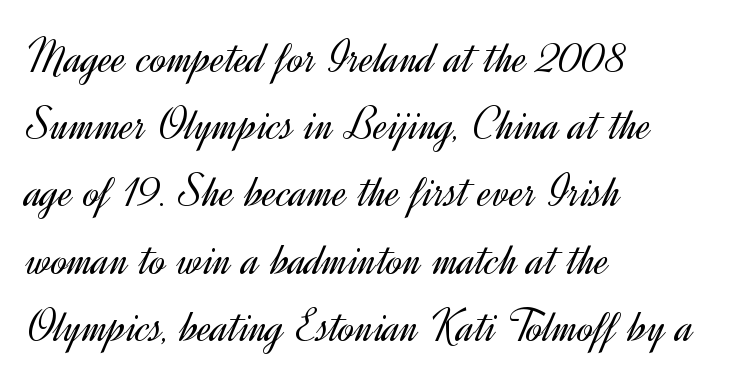
Q: Is the text bold? A: No.
Q: Is the text italic (slanted)? A: Yes.
Q: Is the typeface a serif or a sans-serif typeface? A: Sans-serif.
Q: Is the text underlined? A: No.
Q: How is the paragraph aligned? A: Left-aligned.
Q: Is the spacing between letters normal or unusually wide? A: Normal.
Q: Is the spacing between lines tight, normal or loose? A: Normal.
Q: Width (condensed, normal, or wide)? A: Normal.
Q: x-height? A: Small.
Q: Monospaced? A: No.
